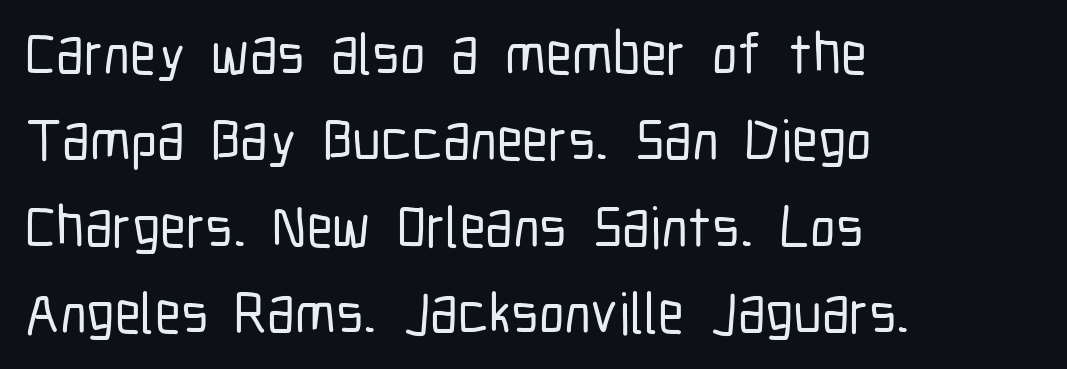
{"serif": "no", "italic": "no", "width": "condensed", "stroke_contrast": "low", "x_height": "medium", "monospaced": "no", "underline": "no", "align": "left", "line_spacing": "normal", "line_spacing_ratio": 1.49, "letter_spacing": "normal", "letter_spacing_em": 0.0, "glyph_px": 58}
